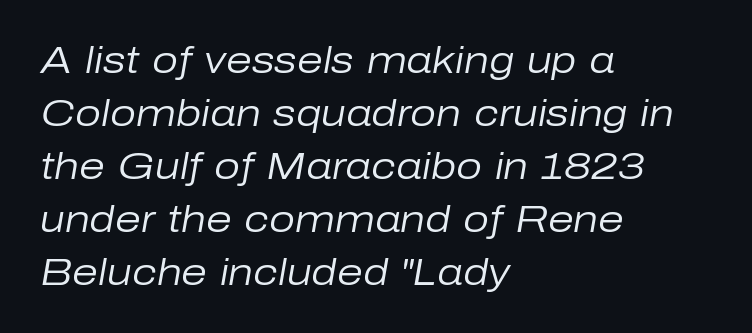
{"italic": "yes", "lean": "right", "slant_degrees": 10, "bold": "no", "weight": "regular", "width": "normal", "stroke_contrast": "low", "x_height": "medium", "monospaced": "no", "underline": "no", "align": "left", "line_spacing": "normal", "line_spacing_ratio": 1.43, "letter_spacing": "normal", "letter_spacing_em": 0.0, "glyph_px": 37}
